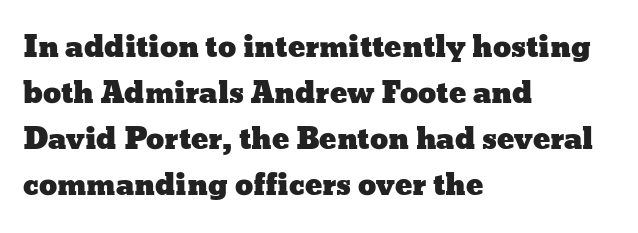
{"italic": "no", "width": "wide", "stroke_contrast": "low", "x_height": "medium", "monospaced": "no", "underline": "no", "align": "left", "line_spacing": "normal", "line_spacing_ratio": 1.59, "letter_spacing": "normal", "letter_spacing_em": 0.0, "glyph_px": 29}
